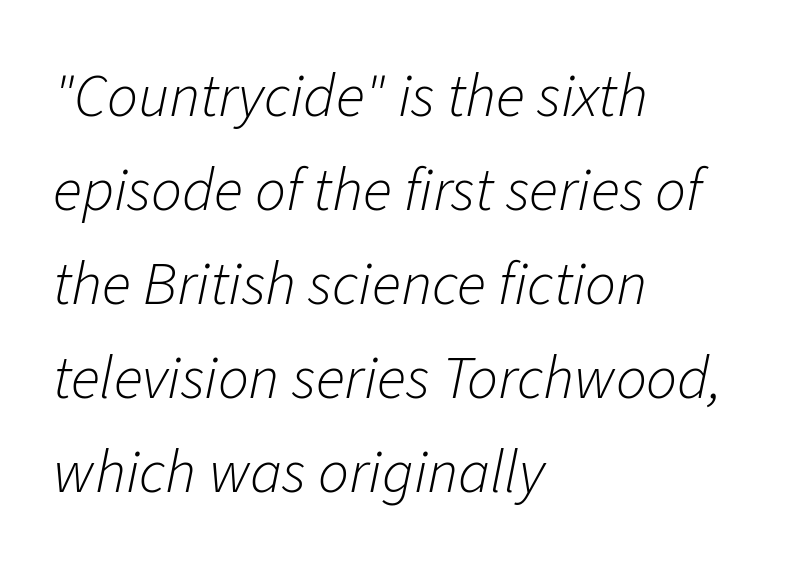
Q: Is the text bold? A: No.
Q: Is the text italic (slanted)? A: Yes, it leans right by about 11 degrees.
Q: Is the text underlined? A: No.
Q: How is the paragraph aligned? A: Left-aligned.
Q: Is the spacing between letters normal or unusually wide? A: Normal.
Q: Is the spacing between lines tight, normal or loose? A: Normal.
Q: Width (condensed, normal, or wide)? A: Normal.
Q: Stroke contrast? A: Low.
Q: x-height? A: Medium.
Q: Monospaced? A: No.
